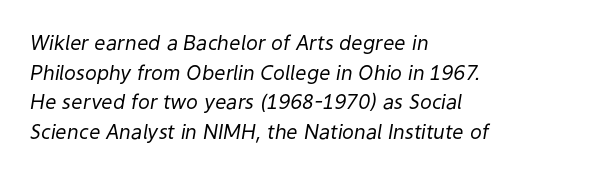
The image shows 20 px text type, italic (leaning right); set left-aligned, normal line spacing (1.48x), normal letter spacing, not underlined.
